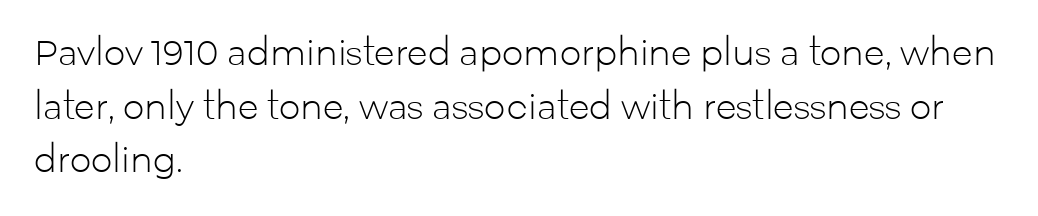
{"serif": "no", "italic": "no", "bold": "no", "weight": "light", "width": "normal", "stroke_contrast": "low", "x_height": "medium", "monospaced": "no", "underline": "no", "align": "left", "line_spacing": "normal", "line_spacing_ratio": 1.58, "letter_spacing": "normal", "letter_spacing_em": 0.0, "glyph_px": 34}
